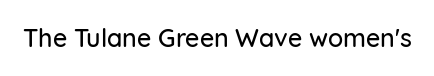
Q: Is the text italic (slanted)? A: No, it is upright.
Q: Is the text underlined? A: No.
Q: Is the spacing between letters normal or unusually wide? A: Normal.
